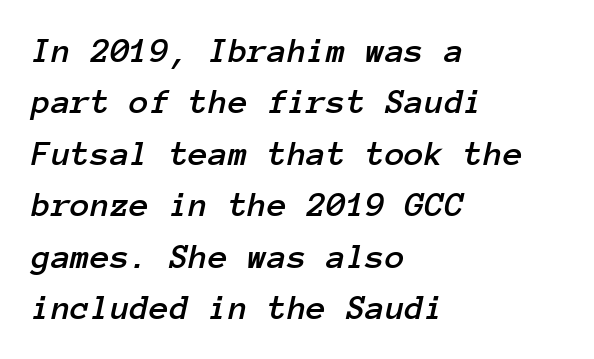
Q: Is the text italic (slanted)? A: Yes, it leans right by about 12 degrees.
Q: Is the text underlined? A: No.
Q: How is the paragraph aligned? A: Left-aligned.
Q: Is the spacing between letters normal or unusually wide? A: Normal.
Q: Is the spacing between lines tight, normal or loose? A: Normal.
Q: Width (condensed, normal, or wide)? A: Normal.
Q: Stroke contrast? A: Low.
Q: x-height? A: Medium.
Q: Monospaced? A: Yes.
